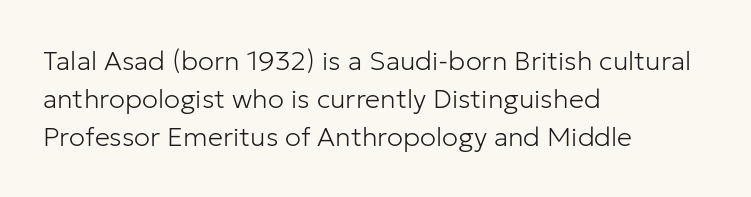
Q: Is the text bold? A: No.
Q: Is the text italic (slanted)? A: No, it is upright.
Q: Is the text underlined? A: No.
Q: How is the paragraph aligned? A: Left-aligned.
Q: Is the spacing between letters normal or unusually wide? A: Normal.
Q: Is the spacing between lines tight, normal or loose? A: Normal.
